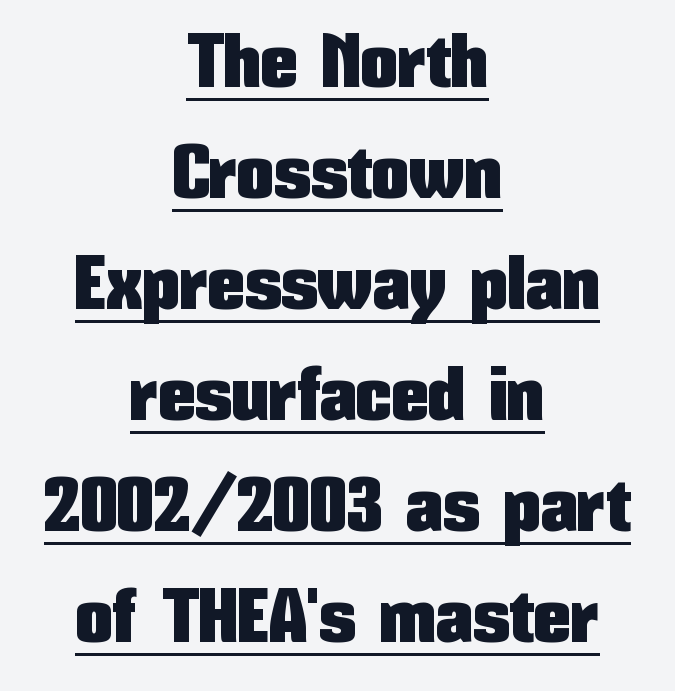
The image shows 75 px condensed sans-serif type, upright; set centered, normal line spacing (1.48x), normal letter spacing, underlined; low stroke contrast and a medium x-height.
